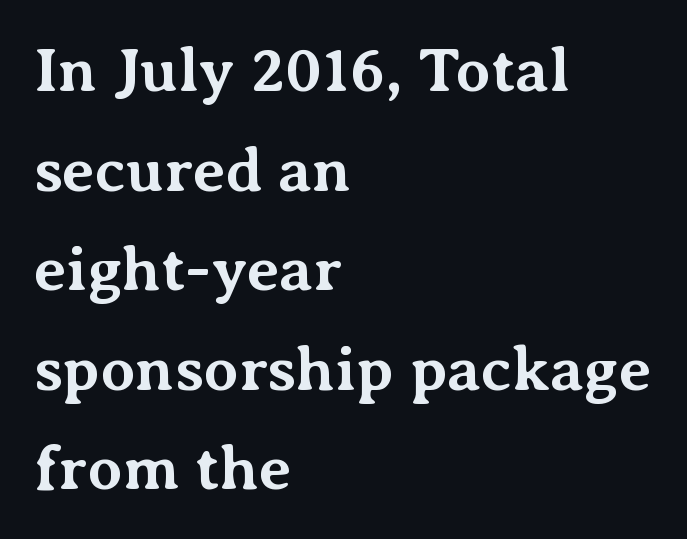
{"serif": "yes", "italic": "no", "bold": "yes", "weight": "bold", "width": "normal", "stroke_contrast": "medium", "x_height": "medium", "monospaced": "no", "underline": "no", "align": "left", "line_spacing": "normal", "line_spacing_ratio": 1.58, "letter_spacing": "normal", "letter_spacing_em": 0.0, "glyph_px": 63}
